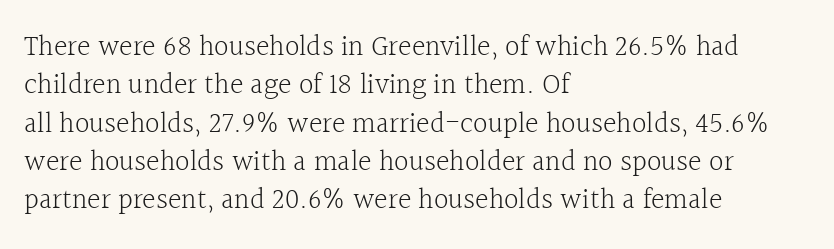
This sample uses an upright cut, with every glyph sitting square on the baseline. The typeface has the unassuming heft of standard copy or less. A normal amount of white space separates one row of letters from the next. Note: serifs present on the glyphs.
